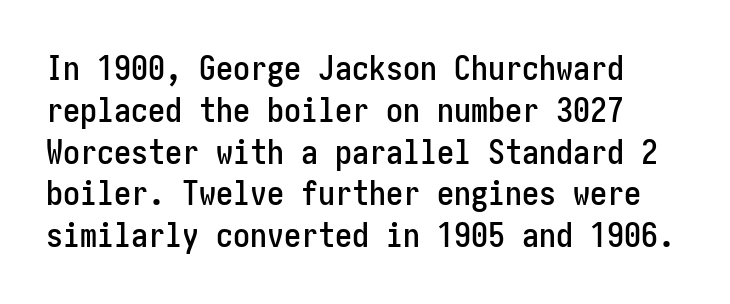
Type style note: lacks serifs. Inter-character spacing is left at the font's built-in metrics. Vertical strokes here are truly vertical. The space beneath each line is pristine and unruled.
